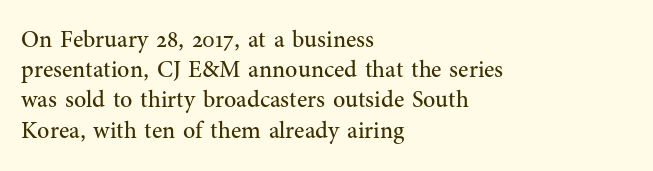
The image shows 24 px text type, upright; set left-aligned, normal line spacing (1.26x), normal letter spacing, not underlined.
